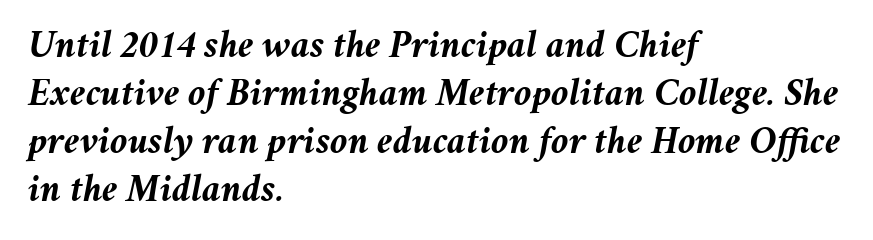
Q: Is the text bold? A: Yes.
Q: Is the text italic (slanted)? A: Yes, it leans right by about 11 degrees.
Q: Is the text underlined? A: No.
Q: How is the paragraph aligned? A: Left-aligned.
Q: Is the spacing between letters normal or unusually wide? A: Normal.
Q: Width (condensed, normal, or wide)? A: Normal.
Q: Stroke contrast? A: Medium.
Q: x-height? A: Medium.
Q: Monospaced? A: No.
